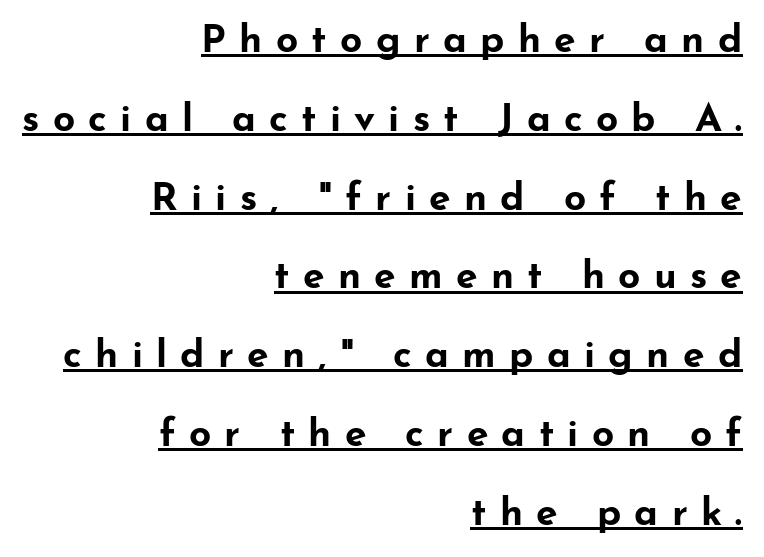
These lines are composed in type without serifs. The letterforms stand isolated, each surrounded by extra space. Line endings align vertically; line beginnings do not. This sample trades compactness for vertical openness between lines.
